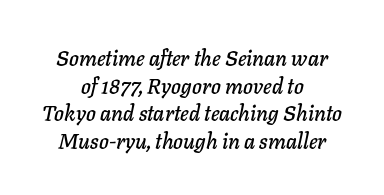
The image shows 21 px text type, italic (leaning right); set centered, normal line spacing (1.31x), normal letter spacing, not underlined.
